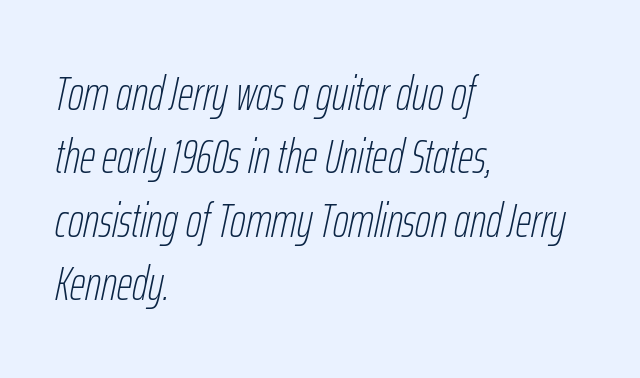
The image shows 48 px thin, condensed type, italic (leaning right); set left-aligned, normal line spacing (1.32x), normal letter spacing, not underlined; low stroke contrast and a medium x-height.
